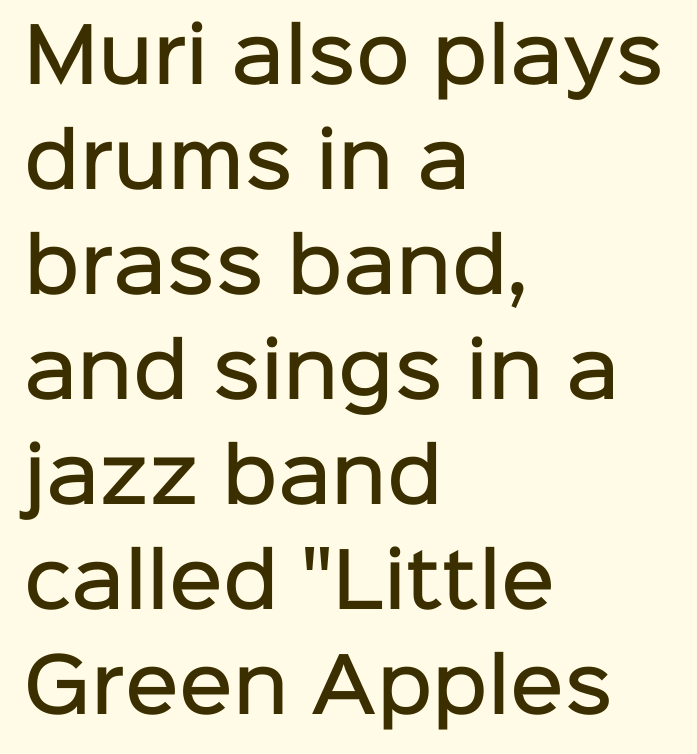
Q: Is the text bold? A: Semi-bold.
Q: Is the text italic (slanted)? A: No, it is upright.
Q: Is the typeface a serif or a sans-serif typeface? A: Sans-serif.
Q: Is the text underlined? A: No.
Q: How is the paragraph aligned? A: Left-aligned.
Q: Is the spacing between letters normal or unusually wide? A: Normal.
Q: Is the spacing between lines tight, normal or loose? A: Normal.
Q: Width (condensed, normal, or wide)? A: Normal.
Q: Stroke contrast? A: Low.
Q: x-height? A: Medium.
Q: Monospaced? A: No.
